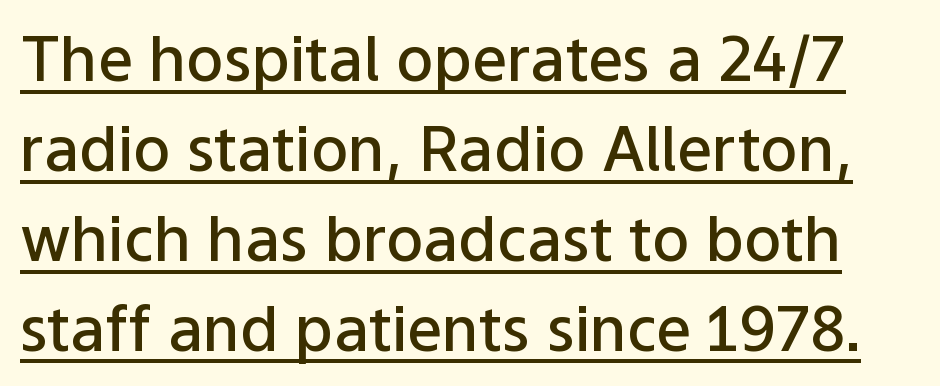
{"serif": "no", "italic": "no", "bold": "semi", "weight": "semibold", "width": "normal", "stroke_contrast": "low", "x_height": "medium", "monospaced": "no", "underline": "yes", "line_spacing": "normal", "line_spacing_ratio": 1.45, "letter_spacing": "normal", "letter_spacing_em": 0.0, "glyph_px": 62}
